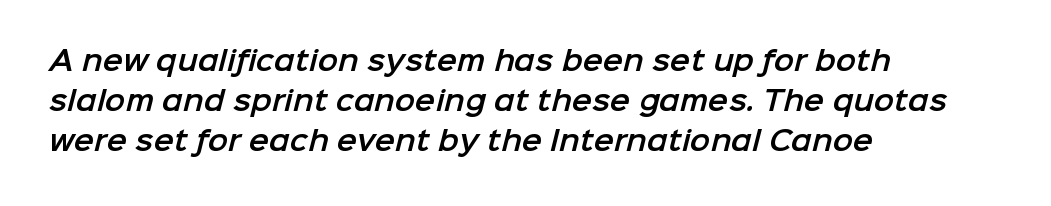
Nobody drew a line under any word here. Horizontal alignment here is leftward, the default for most running prose. The rendering uses a moderate line-height, typical for paragraphs. Tracking here is standard; glyphs follow each other at the usual distance.
